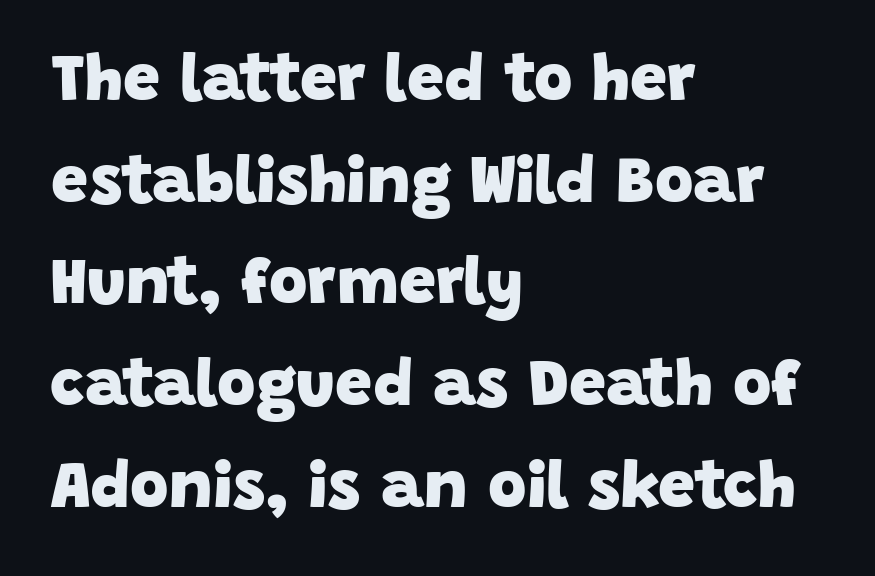
{"serif": "no", "bold": "yes", "weight": "heavy", "width": "normal", "stroke_contrast": "low", "x_height": "large", "monospaced": "no", "underline": "no", "align": "left", "line_spacing": "normal", "line_spacing_ratio": 1.54, "letter_spacing": "normal", "letter_spacing_em": 0.0, "glyph_px": 66}
